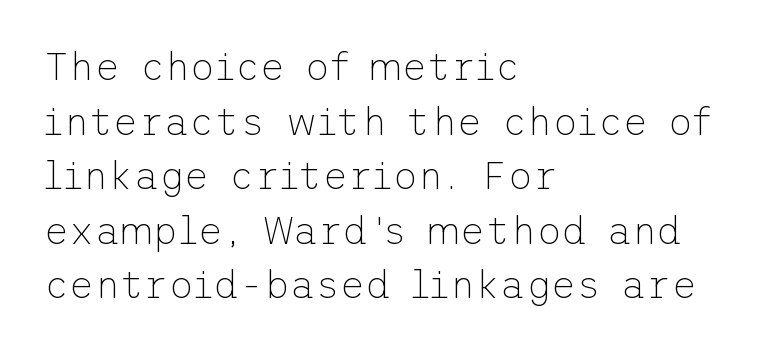
Q: Is the text bold? A: No.
Q: Is the text italic (slanted)? A: No, it is upright.
Q: Is the typeface a serif or a sans-serif typeface? A: Sans-serif.
Q: Is the text underlined? A: No.
Q: How is the paragraph aligned? A: Left-aligned.
Q: Is the spacing between letters normal or unusually wide? A: Normal.
Q: Is the spacing between lines tight, normal or loose? A: Normal.
Q: Width (condensed, normal, or wide)? A: Normal.
Q: Stroke contrast? A: Low.
Q: x-height? A: Medium.
